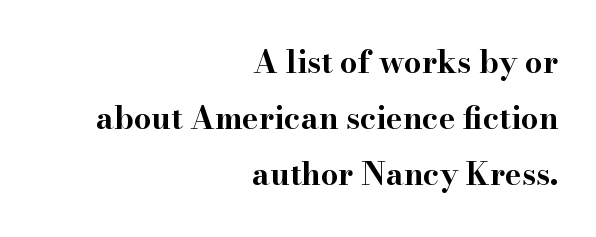
The image shows 31 px bold, wide serif type, upright; set right-aligned, line spacing 1.81x, normal letter spacing, not underlined; high stroke contrast and a small x-height.
